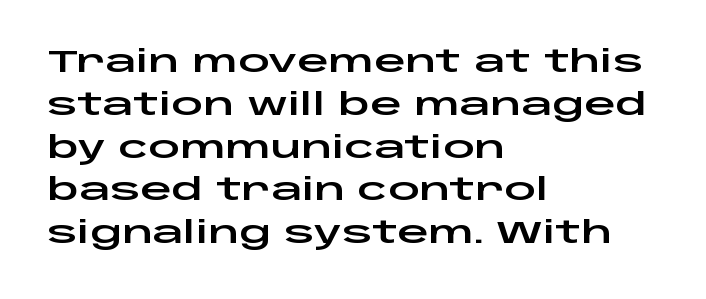
You can tell from the bare stems that sans-serif type was used. How would I describe the line gaps? Plain and ordinary. Has an underline been added? It has not. Compared with typical body copy, the letter spacing here is the same.
